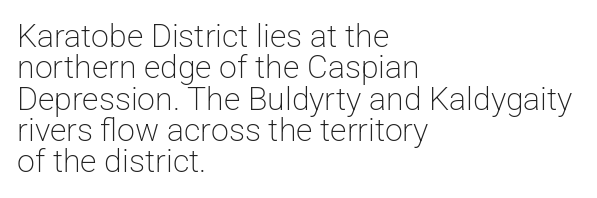
Q: Is the text bold? A: No.
Q: Is the text italic (slanted)? A: No, it is upright.
Q: Is the typeface a serif or a sans-serif typeface? A: Sans-serif.
Q: Is the text underlined? A: No.
Q: How is the paragraph aligned? A: Left-aligned.
Q: Is the spacing between letters normal or unusually wide? A: Normal.
Q: Is the spacing between lines tight, normal or loose? A: Tight.
Q: Width (condensed, normal, or wide)? A: Normal.
Q: Stroke contrast? A: Low.
Q: x-height? A: Medium.
Q: Monospaced? A: No.
